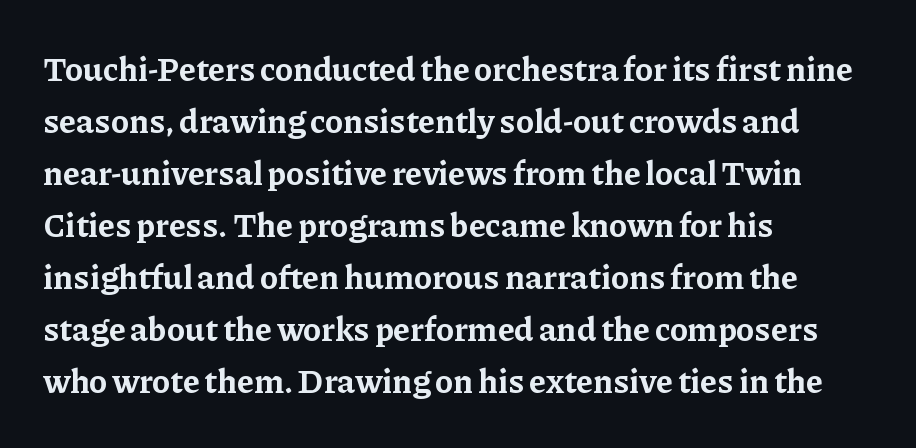
{"serif": "yes", "italic": "no", "bold": "yes", "weight": "bold", "width": "normal", "stroke_contrast": "low", "x_height": "medium", "monospaced": "no", "underline": "no", "align": "left", "line_spacing": "normal", "line_spacing_ratio": 1.53, "letter_spacing": "normal", "letter_spacing_em": 0.0, "glyph_px": 34}
